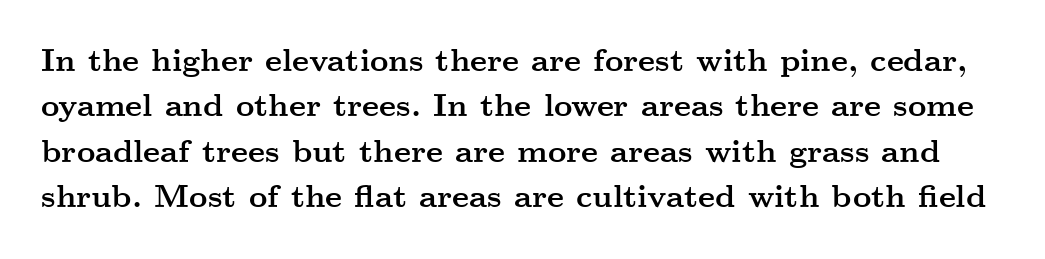
Q: Is the text bold? A: Yes.
Q: Is the text italic (slanted)? A: No, it is upright.
Q: Is the typeface a serif or a sans-serif typeface? A: Serif.
Q: Is the text underlined? A: No.
Q: Is the spacing between letters normal or unusually wide? A: Normal.
Q: Is the spacing between lines tight, normal or loose? A: Normal.
Q: Width (condensed, normal, or wide)? A: Wide.
Q: Stroke contrast? A: Medium.
Q: x-height? A: Small.
Q: Monospaced? A: No.
